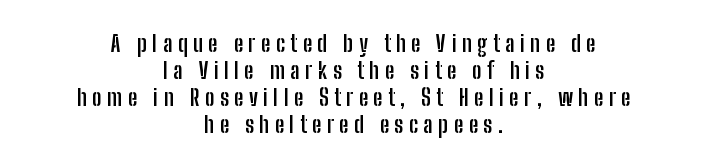
{"italic": "no", "bold": "yes", "underline": "no", "align": "center", "line_spacing_ratio": 1.18, "letter_spacing": "wide", "letter_spacing_em": 0.24, "glyph_px": 23}
